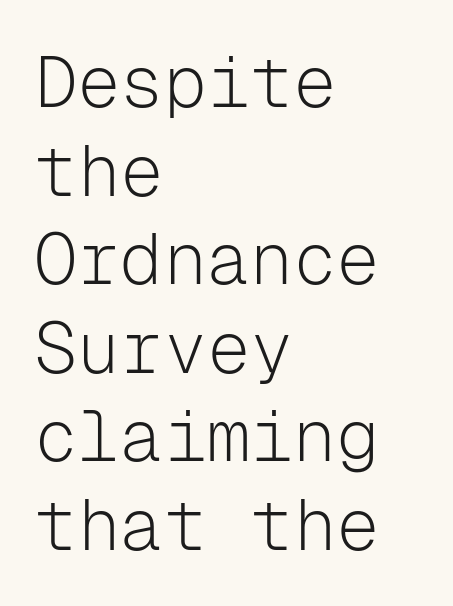
The letterforms sit at book weight or below. These lines are composed in type without serifs. Do the letters lean? They stand straight. Each row of text sits above clean, open space.
